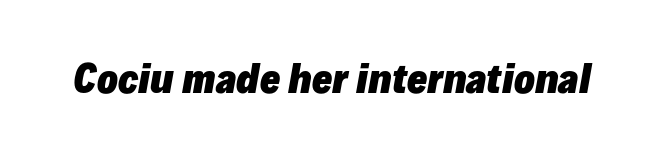
The image shows 38 px heavy type, italic (leaning right); set normal letter spacing, not underlined; low stroke contrast and a medium x-height.
